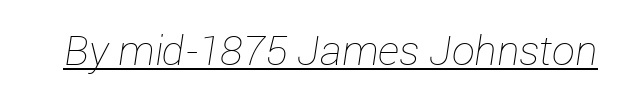
Q: Is the text bold? A: No.
Q: Is the text italic (slanted)? A: Yes, it leans right by about 12 degrees.
Q: Is the text underlined? A: Yes.
Q: Is the spacing between letters normal or unusually wide? A: Normal.
Q: Width (condensed, normal, or wide)? A: Normal.
Q: Stroke contrast? A: Low.
Q: x-height? A: Medium.
Q: Monospaced? A: No.
